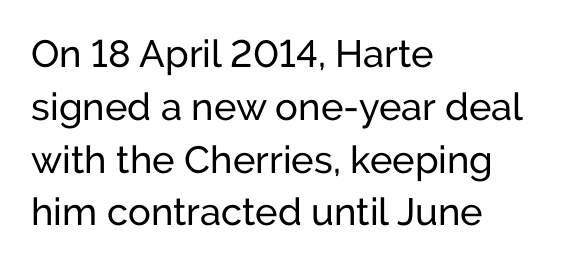
Q: Is the text bold? A: No.
Q: Is the text italic (slanted)? A: No, it is upright.
Q: Is the typeface a serif or a sans-serif typeface? A: Sans-serif.
Q: Is the text underlined? A: No.
Q: How is the paragraph aligned? A: Left-aligned.
Q: Is the spacing between letters normal or unusually wide? A: Normal.
Q: Is the spacing between lines tight, normal or loose? A: Normal.
Q: Width (condensed, normal, or wide)? A: Normal.
Q: Stroke contrast? A: Low.
Q: x-height? A: Medium.
Q: Monospaced? A: No.
